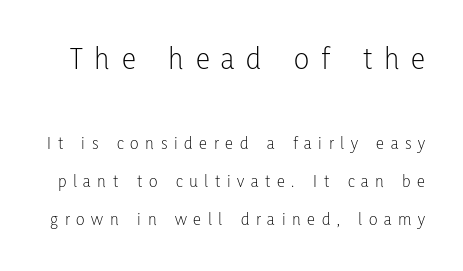
{"serif": "no", "italic": "no", "bold": "no", "weight": "light", "width": "condensed", "stroke_contrast": "low", "x_height": "medium", "monospaced": "no", "underline": "no", "line_spacing": "loose", "line_spacing_ratio": 2.11, "letter_spacing": "wide", "letter_spacing_em": 0.37, "larger_block": "first", "size_ratio": 1.78, "glyph_px": 32}
